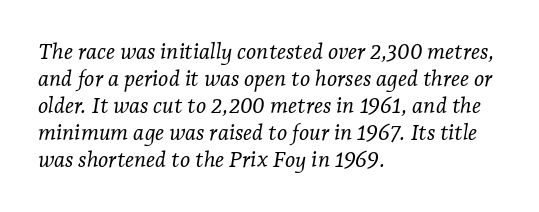
{"italic": "yes", "lean": "right", "slant_degrees": 7, "bold": "no", "underline": "no", "align": "left", "line_spacing_ratio": 1.23, "letter_spacing": "normal", "letter_spacing_em": 0.0, "glyph_px": 22}
